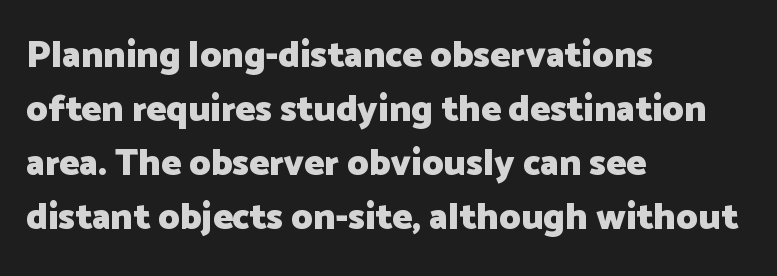
{"serif": "no", "italic": "no", "bold": "yes", "weight": "heavy", "width": "normal", "stroke_contrast": "low", "x_height": "medium", "monospaced": "no", "underline": "no", "align": "left", "line_spacing": "normal", "line_spacing_ratio": 1.46, "letter_spacing": "normal", "letter_spacing_em": 0.0, "glyph_px": 37}
